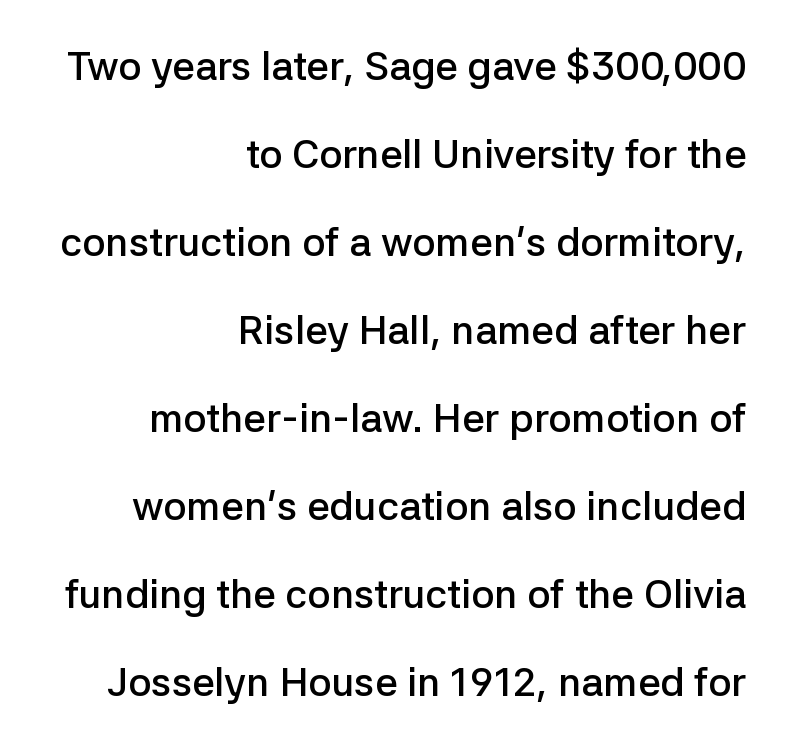
Q: Is the text bold? A: Semi-bold.
Q: Is the text italic (slanted)? A: No, it is upright.
Q: Is the typeface a serif or a sans-serif typeface? A: Sans-serif.
Q: Is the text underlined? A: No.
Q: How is the paragraph aligned? A: Right-aligned.
Q: Is the spacing between letters normal or unusually wide? A: Normal.
Q: Is the spacing between lines tight, normal or loose? A: Loose.
Q: Width (condensed, normal, or wide)? A: Normal.
Q: Stroke contrast? A: Low.
Q: x-height? A: Medium.
Q: Monospaced? A: No.
